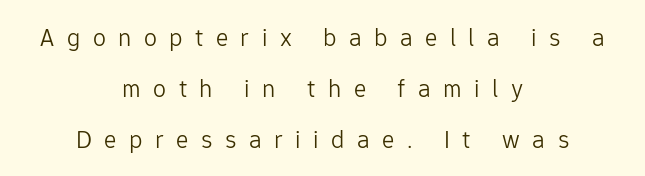
A clean baseline with only descenders dipping below it. Visually the block forms a symmetrical silhouette, jagged on both flanks. The font sits on the lighter half of the weight spectrum, regular included. The type sits square on the baseline with zero lean.
